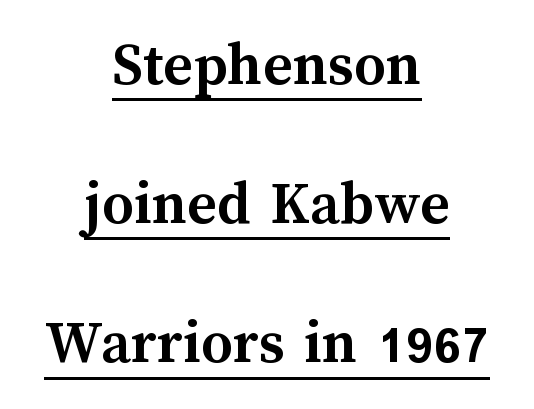
{"italic": "no", "bold": "yes", "weight": "semibold", "width": "normal", "stroke_contrast": "medium", "x_height": "medium", "monospaced": "no", "underline": "yes", "align": "center", "line_spacing": "loose", "line_spacing_ratio": 2.21, "letter_spacing": "normal", "letter_spacing_em": 0.0, "glyph_px": 63}
